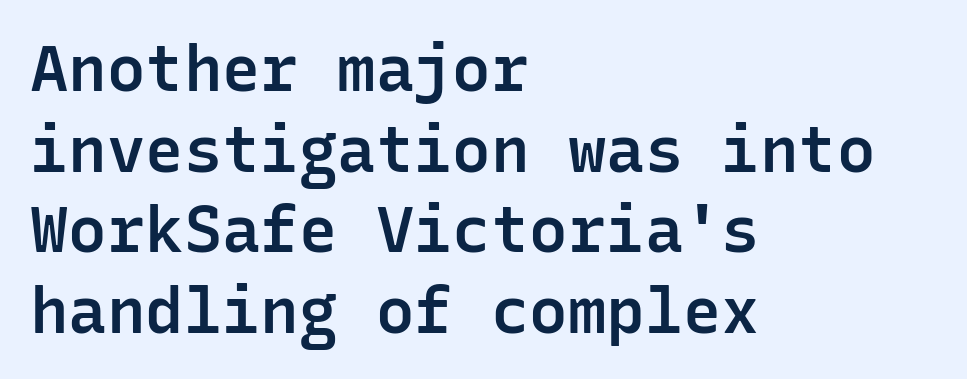
Each glyph is drawn with semibold strokes, heavier than normal yet not fully bold. You could count columns in this text — the font is strictly monospaced. Ordinary non-slanted type is in use. The gap between lines stays unmarked.
